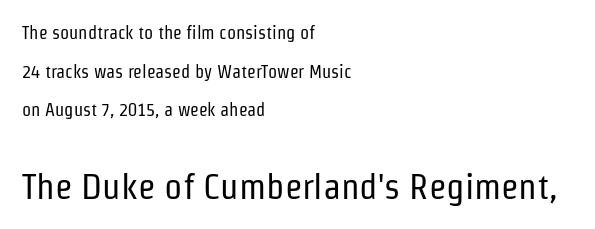
{"serif": "no", "italic": "no", "bold": "no", "weight": "regular", "width": "condensed", "stroke_contrast": "low", "x_height": "medium", "monospaced": "no", "underline": "no", "align": "left", "line_spacing": "loose", "line_spacing_ratio": 2.14, "letter_spacing": "normal", "letter_spacing_em": 0.0, "larger_block": "second", "size_ratio": 2.0, "glyph_px": 36}
